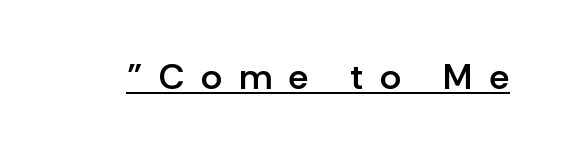
{"serif": "no", "italic": "no", "bold": "semi", "weight": "semibold", "width": "normal", "stroke_contrast": "low", "x_height": "medium", "monospaced": "no", "underline": "yes", "letter_spacing": "wide", "letter_spacing_em": 0.46, "glyph_px": 36}
